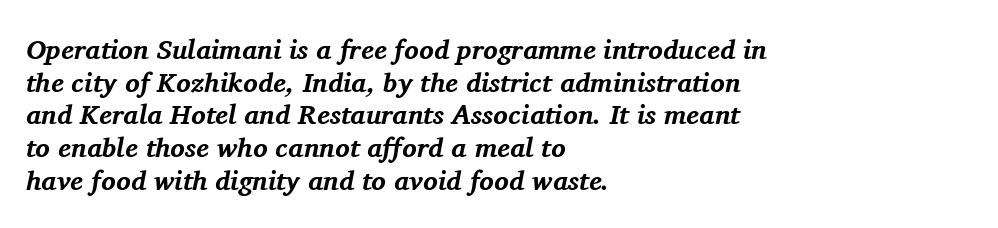
Q: Is the text bold? A: Yes.
Q: Is the text italic (slanted)? A: Yes, it leans right by about 11 degrees.
Q: Is the text underlined? A: No.
Q: How is the paragraph aligned? A: Left-aligned.
Q: Is the spacing between letters normal or unusually wide? A: Normal.
